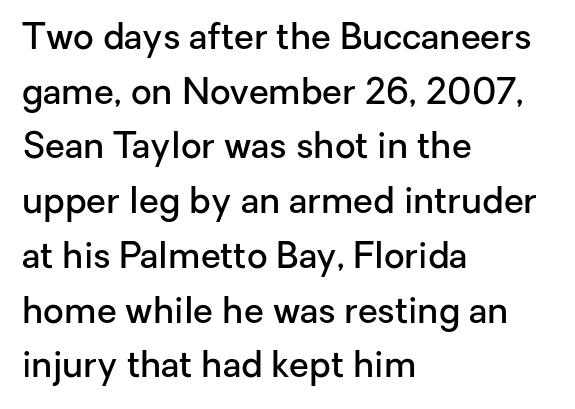
Anything drawn beneath the words? Only blank space. The face used here is proportionally spaced, like ordinary book or web type. On the weight axis this lands at semibold, roughly 600. The lettering stays uniformly vertical, giving the passage a roman look. This sample is left-justified, so line endings fall wherever the words run out.
